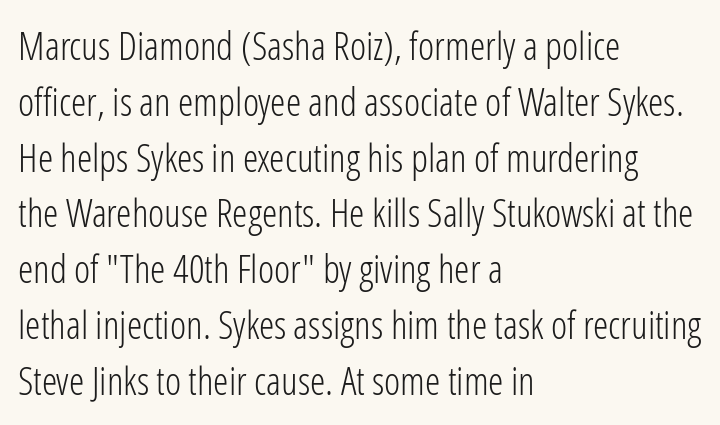
The image shows 39 px light, condensed sans-serif type, upright; set left-aligned, normal line spacing (1.43x), normal letter spacing, not underlined; low stroke contrast and a medium x-height.
